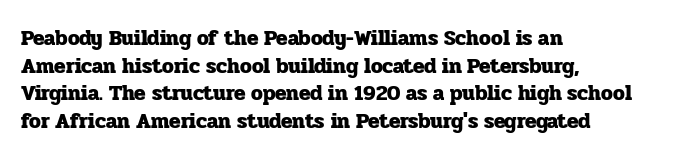
The image shows 21 px bold type, upright; set left-aligned, normal line spacing (1.32x), normal letter spacing, not underlined.
